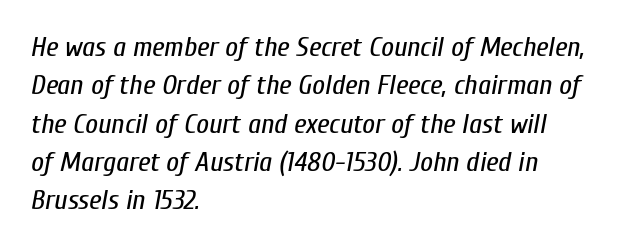
Between one letter and the next there's only the usual sliver of space. Reading down the block, your eye returns to a fixed left position each line. The specimen omits any rule beneath the text block's lines. Quick note: italic. The lines sit at an ordinary, default distance from one another.
